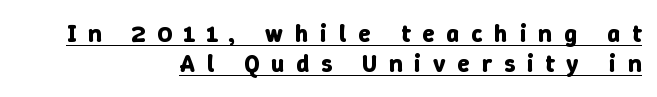
Q: Is the text bold? A: Yes.
Q: Is the text italic (slanted)? A: No, it is upright.
Q: Is the text underlined? A: Yes.
Q: How is the paragraph aligned? A: Right-aligned.
Q: Is the spacing between letters normal or unusually wide? A: Unusually wide.
